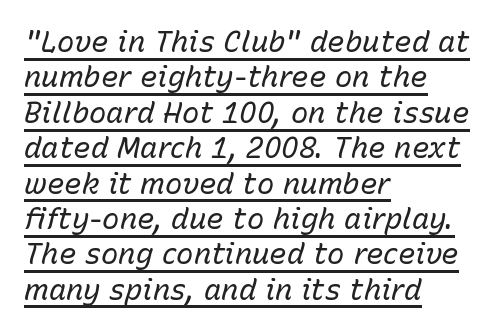
{"italic": "yes", "lean": "right", "slant_degrees": 15, "bold": "no", "weight": "regular", "width": "normal", "stroke_contrast": "low", "x_height": "medium", "monospaced": "no", "underline": "yes", "align": "left", "line_spacing_ratio": 1.22, "letter_spacing": "normal", "letter_spacing_em": 0.0, "glyph_px": 29}
